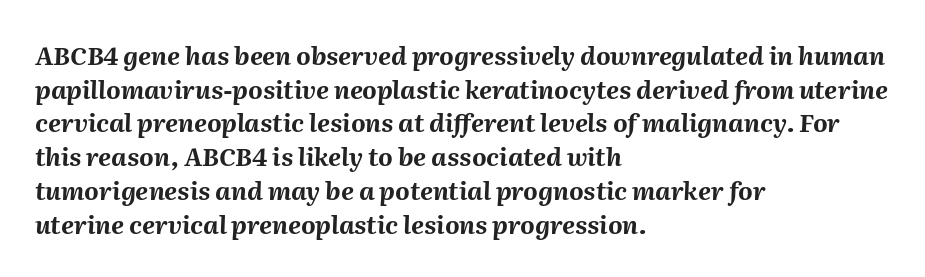
The image shows 25 px bold type, italic (leaning right); set left-aligned, normal line spacing (1.35x), normal letter spacing, not underlined.
